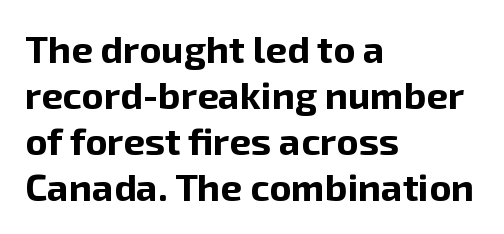
Q: Is the text bold? A: Yes.
Q: Is the text italic (slanted)? A: No, it is upright.
Q: Is the typeface a serif or a sans-serif typeface? A: Sans-serif.
Q: Is the text underlined? A: No.
Q: How is the paragraph aligned? A: Left-aligned.
Q: Is the spacing between letters normal or unusually wide? A: Normal.
Q: Width (condensed, normal, or wide)? A: Normal.
Q: Stroke contrast? A: Low.
Q: x-height? A: Medium.
Q: Monospaced? A: No.
